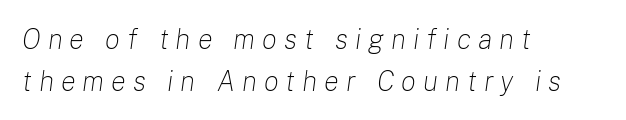
Q: Is the text bold? A: No.
Q: Is the text italic (slanted)? A: Yes, it leans right by about 8 degrees.
Q: Is the text underlined? A: No.
Q: How is the paragraph aligned? A: Left-aligned.
Q: Is the spacing between letters normal or unusually wide? A: Unusually wide.
Q: Is the spacing between lines tight, normal or loose? A: Normal.
Q: Width (condensed, normal, or wide)? A: Normal.
Q: Stroke contrast? A: Low.
Q: x-height? A: Medium.
Q: Monospaced? A: No.
